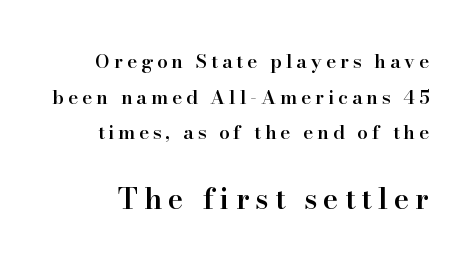
Q: Is the text bold? A: Semi-bold.
Q: Is the text italic (slanted)? A: No, it is upright.
Q: Is the typeface a serif or a sans-serif typeface? A: Serif.
Q: Is the text underlined? A: No.
Q: Is the spacing between letters normal or unusually wide? A: Unusually wide.
Q: Which block of text is set in a larger size, the first (top) or the second (bottom)? A: The second (bottom) one.
Q: Width (condensed, normal, or wide)? A: Normal.
Q: Stroke contrast? A: High.
Q: x-height? A: Small.
Q: Monospaced? A: No.
